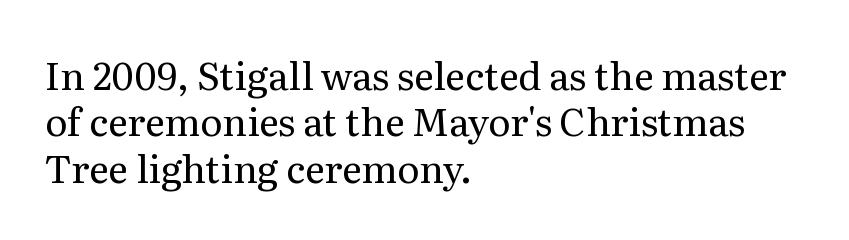
The image shows 38 px regular-weight serif type, upright; set left-aligned, line spacing 1.22x, normal letter spacing, not underlined; medium stroke contrast and a medium x-height.
